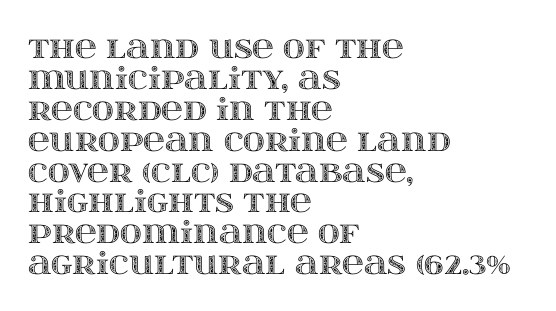
Characters remain perfectly vertical along every line. You could barely slide anything between these rows. These lines are rendered in a variable-pitch font. Just letters on the line, the space beneath them empty.
